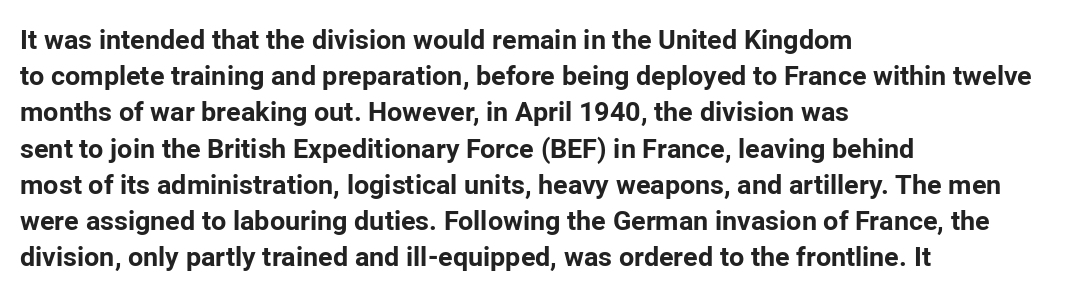
{"italic": "no", "bold": "yes", "underline": "no", "align": "left", "line_spacing": "normal", "line_spacing_ratio": 1.34, "letter_spacing": "normal", "letter_spacing_em": 0.0, "glyph_px": 27}
